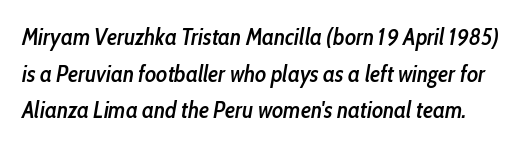
Q: Is the text bold? A: Semi-bold.
Q: Is the text italic (slanted)? A: Yes, it leans right by about 10 degrees.
Q: Is the text underlined? A: No.
Q: Is the spacing between letters normal or unusually wide? A: Normal.
Q: Is the spacing between lines tight, normal or loose? A: Normal.
